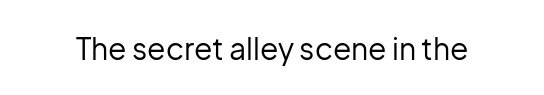
The image shows 30 px regular-weight sans-serif type, upright; set normal letter spacing, not underlined; low stroke contrast and a medium x-height.
